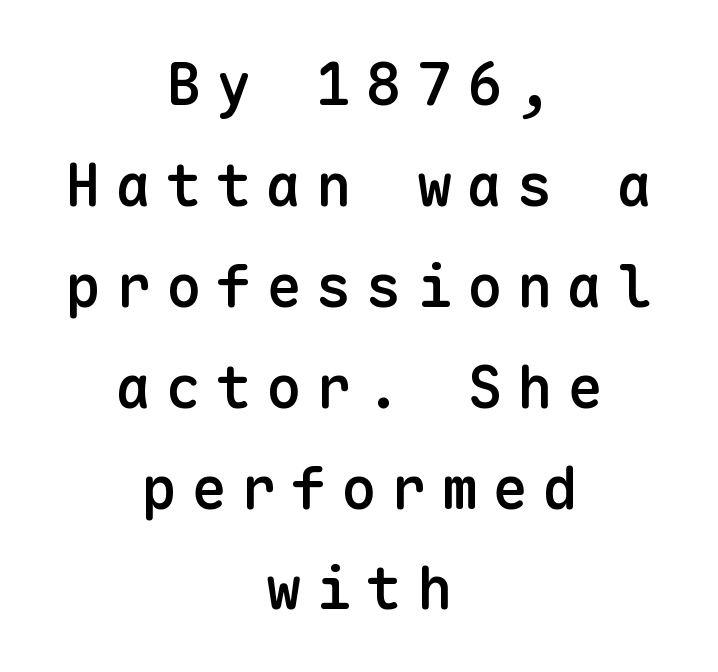
{"serif": "no", "italic": "no", "bold": "semi", "weight": "semibold", "width": "normal", "stroke_contrast": "low", "x_height": "medium", "monospaced": "yes", "underline": "no", "align": "center", "line_spacing_ratio": 1.71, "letter_spacing": "wide", "letter_spacing_em": 0.25, "glyph_px": 59}
